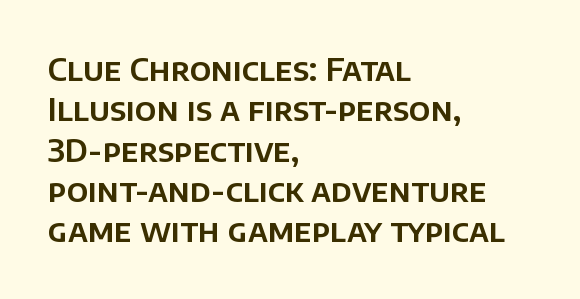
The image shows 32 px sans-serif type, upright; set left-aligned, normal line spacing (1.26x), normal letter spacing, not underlined; low stroke contrast and a large x-height.
